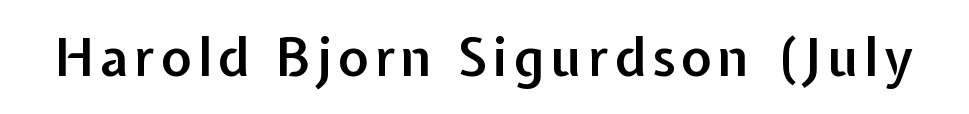
{"serif": "no", "italic": "no", "bold": "semi", "weight": "semibold", "width": "normal", "stroke_contrast": "low", "x_height": "medium", "monospaced": "no", "underline": "no", "glyph_px": 52}
